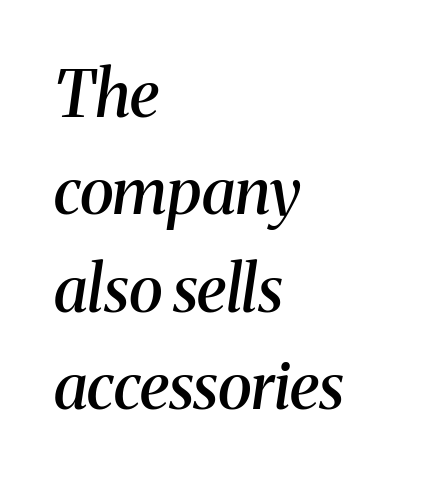
The image shows 64 px semibold serif type, italic (leaning right); set left-aligned, normal line spacing (1.52x), normal letter spacing, not underlined; medium stroke contrast and a medium x-height.
